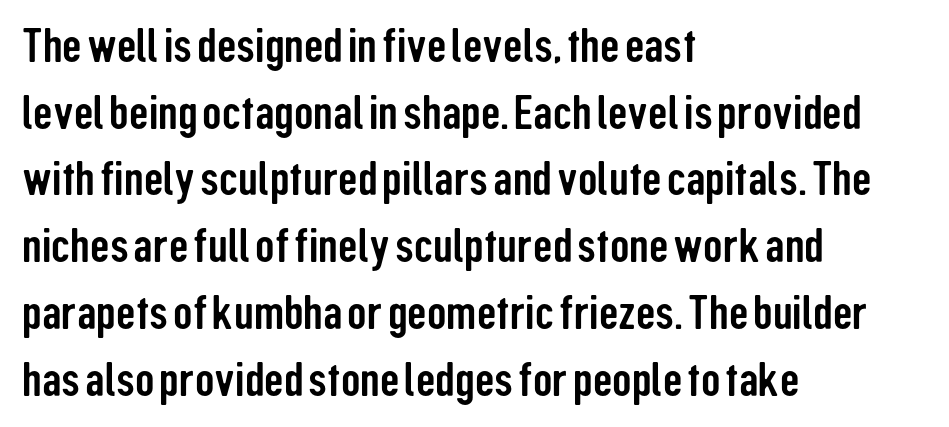
The specimen omits any rule beneath the text block's lines. To sum up the face: it is a sans, with no serifs. Unlike italic type, these characters show no tilt at all. Left-aligned paragraph, ragged on the right.
